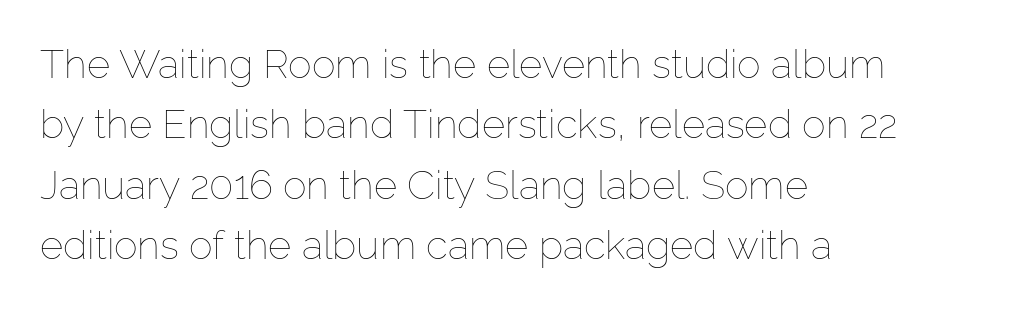
{"italic": "no", "bold": "no", "weight": "thin", "width": "normal", "stroke_contrast": "low", "x_height": "medium", "monospaced": "no", "underline": "no", "align": "left", "line_spacing": "normal", "line_spacing_ratio": 1.51, "letter_spacing": "normal", "letter_spacing_em": 0.0, "glyph_px": 40}
